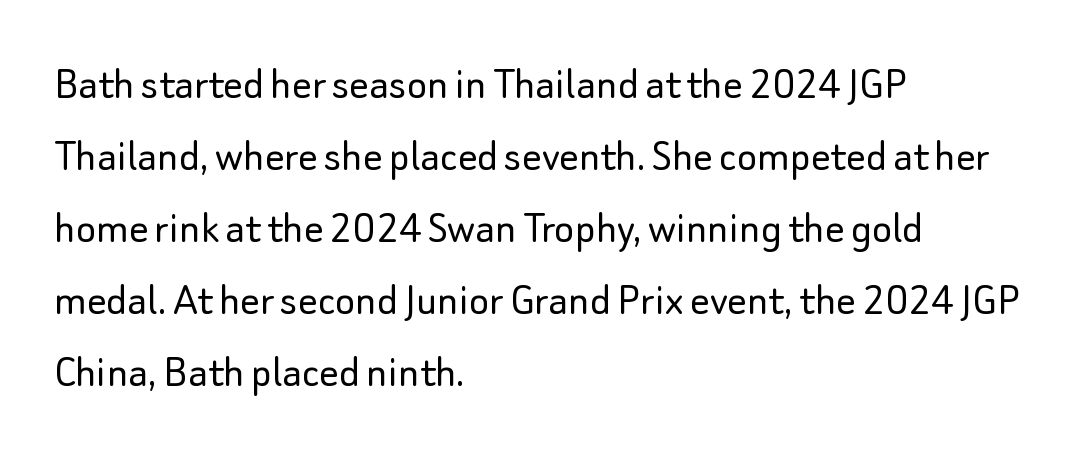
{"serif": "no", "italic": "no", "bold": "no", "weight": "light", "width": "normal", "stroke_contrast": "low", "x_height": "small", "monospaced": "no", "underline": "no", "align": "left", "line_spacing": "normal", "line_spacing_ratio": 1.5, "letter_spacing": "normal", "letter_spacing_em": 0.0, "glyph_px": 48}
